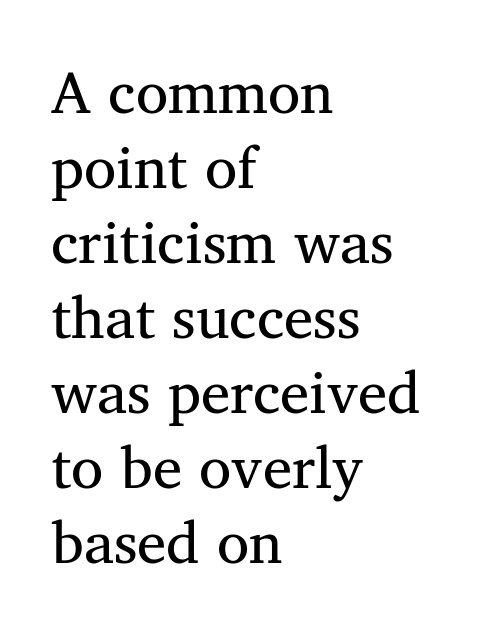
The image shows 59 px regular-weight serif type, upright; set left-aligned, normal line spacing (1.27x), normal letter spacing, not underlined; medium stroke contrast and a medium x-height.
